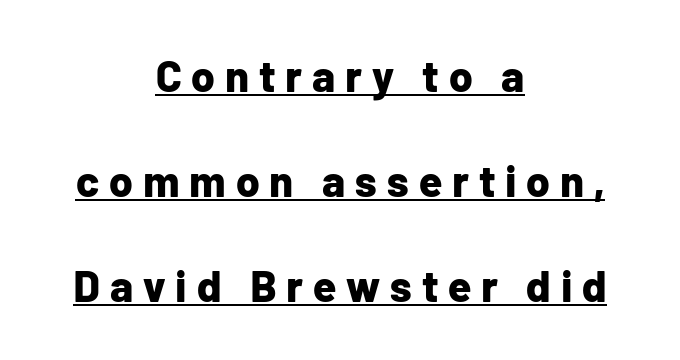
Is there much room between lines? Yes — plenty of vertical air separates them. Note the varied advance widths — an 'i' is clearly narrower than an 'm'. As a designer I'd log this as weight 700, bold. Is this a sans? Yes — the strokes have no serifs. Look at the tracking — it's clearly loosened, letters drifting apart.
